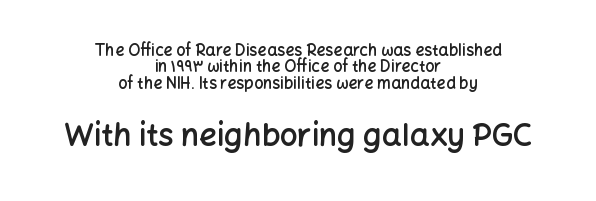
Q: Is the text bold? A: Semi-bold.
Q: Is the text italic (slanted)? A: No, it is upright.
Q: Is the typeface a serif or a sans-serif typeface? A: Sans-serif.
Q: Is the text underlined? A: No.
Q: How is the paragraph aligned? A: Centered.
Q: Is the spacing between letters normal or unusually wide? A: Normal.
Q: Is the spacing between lines tight, normal or loose? A: Tight.
Q: Which block of text is set in a larger size, the first (top) or the second (bottom)? A: The second (bottom) one.
Q: Width (condensed, normal, or wide)? A: Normal.
Q: Stroke contrast? A: Low.
Q: x-height? A: Medium.
Q: Monospaced? A: No.
